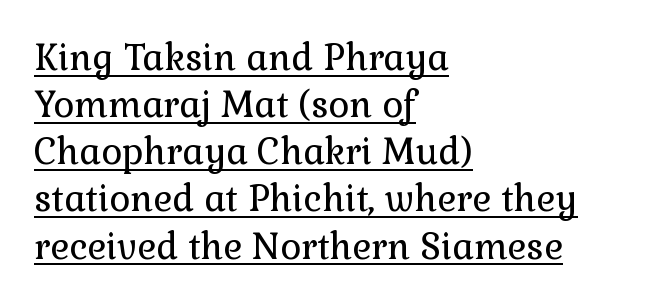
The image shows 36 px regular-weight serif type, upright; set left-aligned, normal line spacing (1.31x), normal letter spacing, underlined; a medium x-height.
